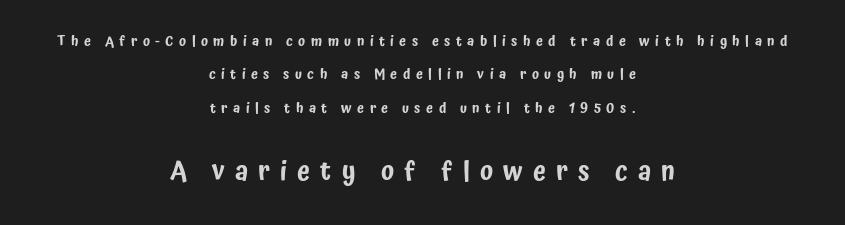
{"italic": "no", "underline": "no", "align": "center", "line_spacing": "loose", "line_spacing_ratio": 2.39, "letter_spacing": "wide", "letter_spacing_em": 0.39, "larger_block": "second", "size_ratio": 1.86, "glyph_px": 26}
